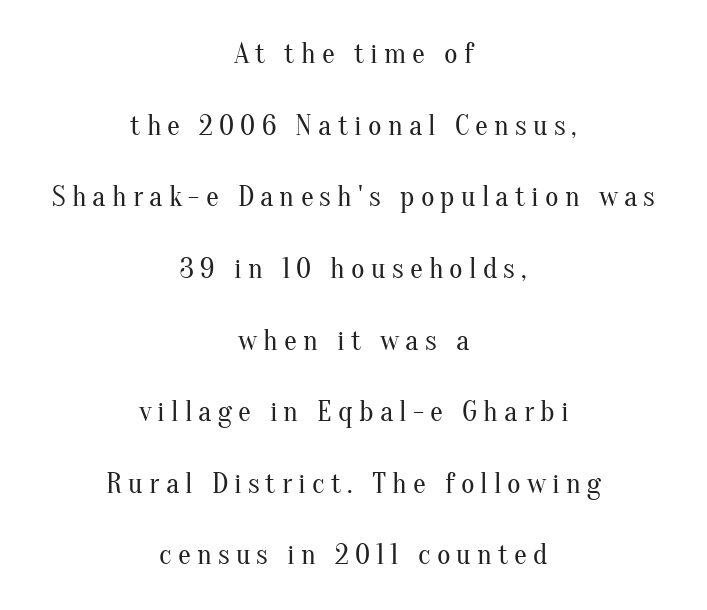
Q: Is the text bold? A: No.
Q: Is the text italic (slanted)? A: No, it is upright.
Q: Is the typeface a serif or a sans-serif typeface? A: Serif.
Q: Is the text underlined? A: No.
Q: How is the paragraph aligned? A: Centered.
Q: Is the spacing between letters normal or unusually wide? A: Unusually wide.
Q: Is the spacing between lines tight, normal or loose? A: Loose.
Q: Width (condensed, normal, or wide)? A: Normal.
Q: Stroke contrast? A: Medium.
Q: x-height? A: Small.
Q: Monospaced? A: No.
